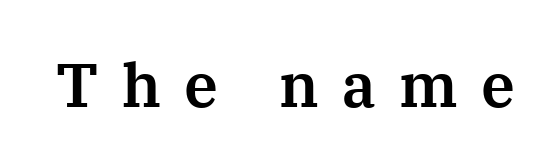
The image shows 61 px serif type, upright; set unusually wide letter spacing (+0.38 em), not underlined; medium stroke contrast and a medium x-height.
